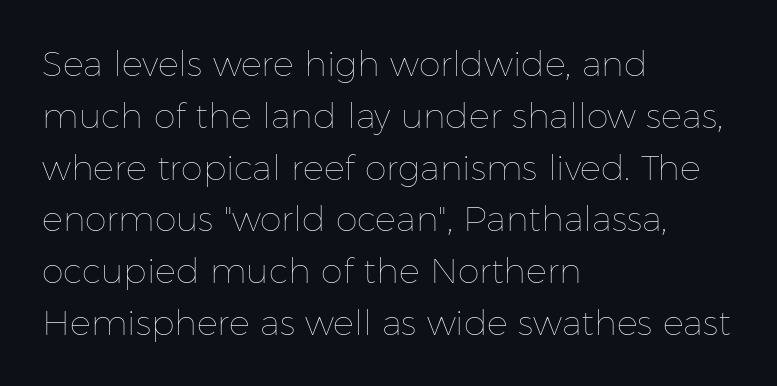
Q: Is the text bold? A: No.
Q: Is the text italic (slanted)? A: No, it is upright.
Q: Is the text underlined? A: No.
Q: How is the paragraph aligned? A: Left-aligned.
Q: Is the spacing between letters normal or unusually wide? A: Normal.
Q: Is the spacing between lines tight, normal or loose? A: Normal.
Q: Width (condensed, normal, or wide)? A: Normal.
Q: Stroke contrast? A: Low.
Q: x-height? A: Medium.
Q: Monospaced? A: No.
